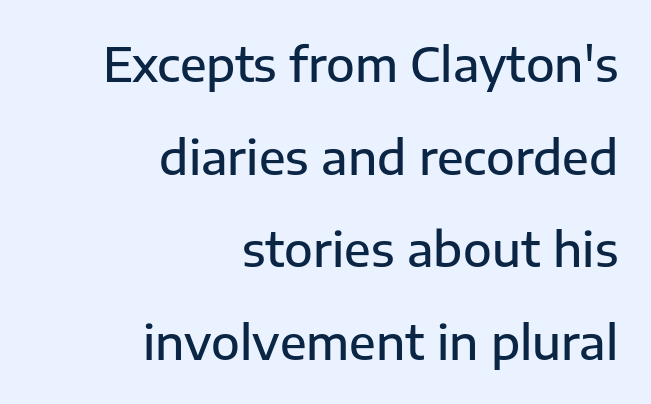
{"serif": "no", "italic": "no", "bold": "semi", "weight": "semibold", "width": "normal", "stroke_contrast": "low", "x_height": "medium", "monospaced": "no", "underline": "no", "align": "right", "line_spacing": "loose", "line_spacing_ratio": 1.97, "letter_spacing": "normal", "letter_spacing_em": 0.0, "glyph_px": 47}
